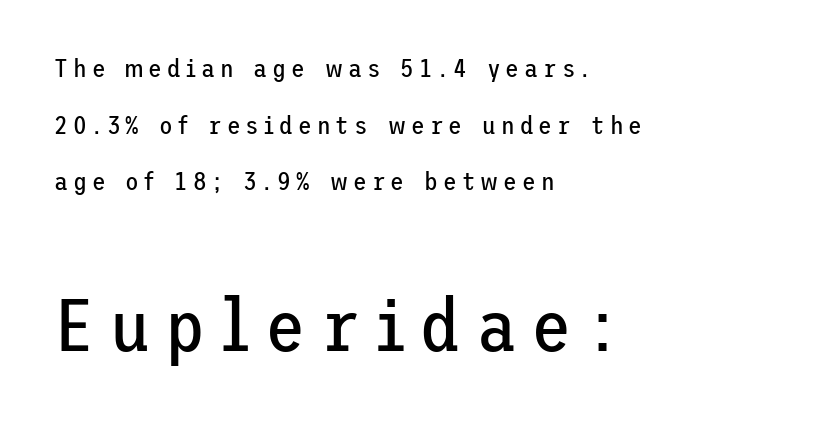
Q: Is the text bold? A: No.
Q: Is the text italic (slanted)? A: No, it is upright.
Q: Is the typeface a serif or a sans-serif typeface? A: Sans-serif.
Q: Is the text underlined? A: No.
Q: How is the paragraph aligned? A: Left-aligned.
Q: Is the spacing between letters normal or unusually wide? A: Unusually wide.
Q: Is the spacing between lines tight, normal or loose? A: Loose.
Q: Which block of text is set in a larger size, the first (top) or the second (bottom)? A: The second (bottom) one.
Q: Width (condensed, normal, or wide)? A: Normal.
Q: Stroke contrast? A: Low.
Q: x-height? A: Medium.
